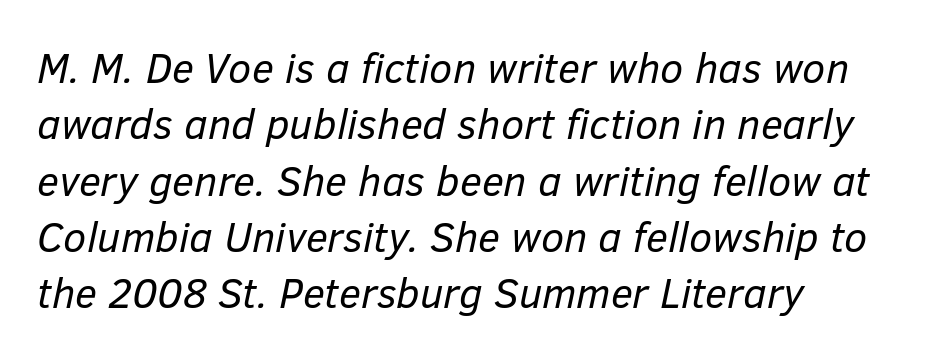
The image shows 42 px regular-weight type, italic (leaning right); set normal line spacing (1.34x), normal letter spacing, not underlined; low stroke contrast and a medium x-height.
